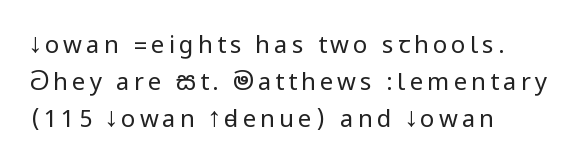
Q: Is the text bold? A: No.
Q: Is the text italic (slanted)? A: No, it is upright.
Q: Is the text underlined? A: No.
Q: How is the paragraph aligned? A: Left-aligned.
Q: Is the spacing between lines tight, normal or loose? A: Normal.
